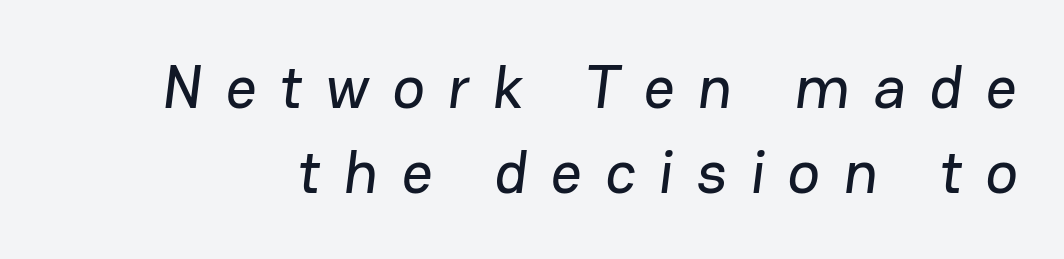
The image shows 61 px sans-serif type; set normal line spacing (1.4x), unusually wide letter spacing (+0.38 em), not underlined; low stroke contrast and a medium x-height.
